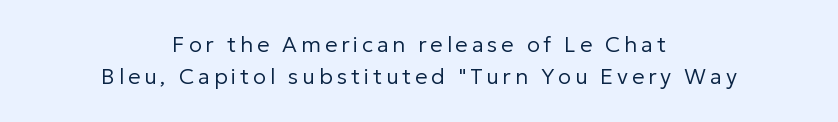
Designer's note — italics off, roman on. This rendering features lettering with no underline. Stem width sits at or under what a default text font uses. Normally led — the rows are evenly, conventionally spaced.
